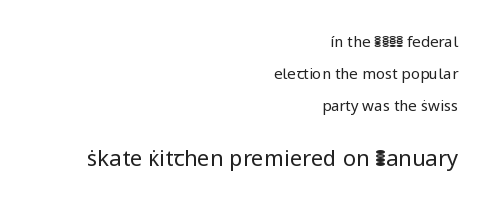
{"italic": "no", "bold": "no", "underline": "no", "align": "right", "line_spacing": "loose", "line_spacing_ratio": 2.13, "letter_spacing": "normal", "letter_spacing_em": 0.0, "larger_block": "second", "size_ratio": 1.47, "glyph_px": 22}
